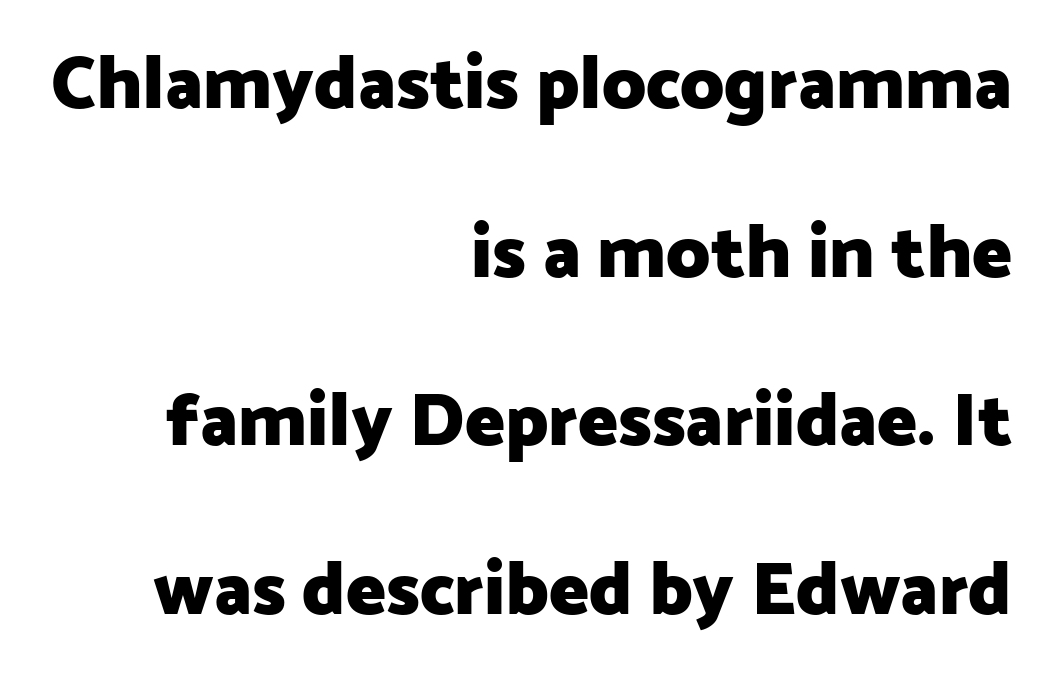
Nobody drew a line under any word here. Note the varied advance widths — an 'i' is clearly narrower than an 'm'. The gaps between neighbouring characters are ordinary and unremarkable. How would I describe the line gaps? Wide and relaxed.
